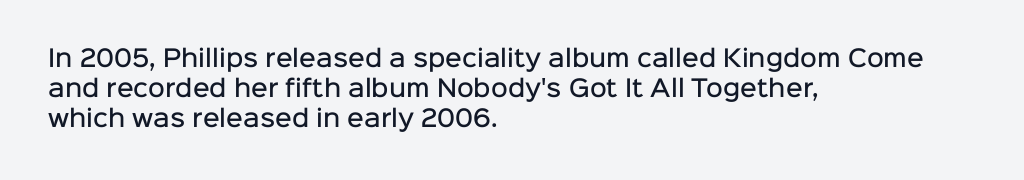
Q: Is the text bold? A: Semi-bold.
Q: Is the text italic (slanted)? A: No, it is upright.
Q: Is the text underlined? A: No.
Q: How is the paragraph aligned? A: Left-aligned.
Q: Is the spacing between letters normal or unusually wide? A: Normal.
Q: Is the spacing between lines tight, normal or loose? A: Normal.
